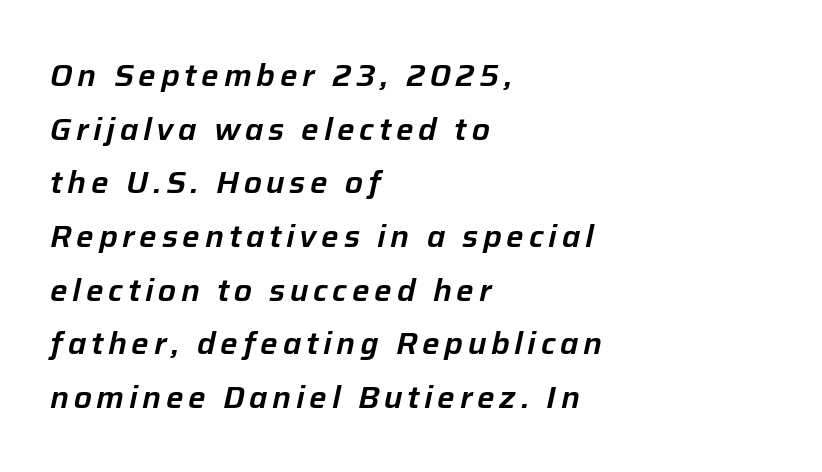
The image shows 31 px text type, italic (leaning right); set left-aligned, line spacing 1.73x, not underlined; low stroke contrast and a medium x-height.
